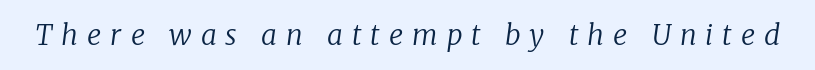
The image shows 28 px regular-weight serif type, italic (leaning right); set unusually wide letter spacing (+0.32 em), not underlined; low stroke contrast and a medium x-height.
